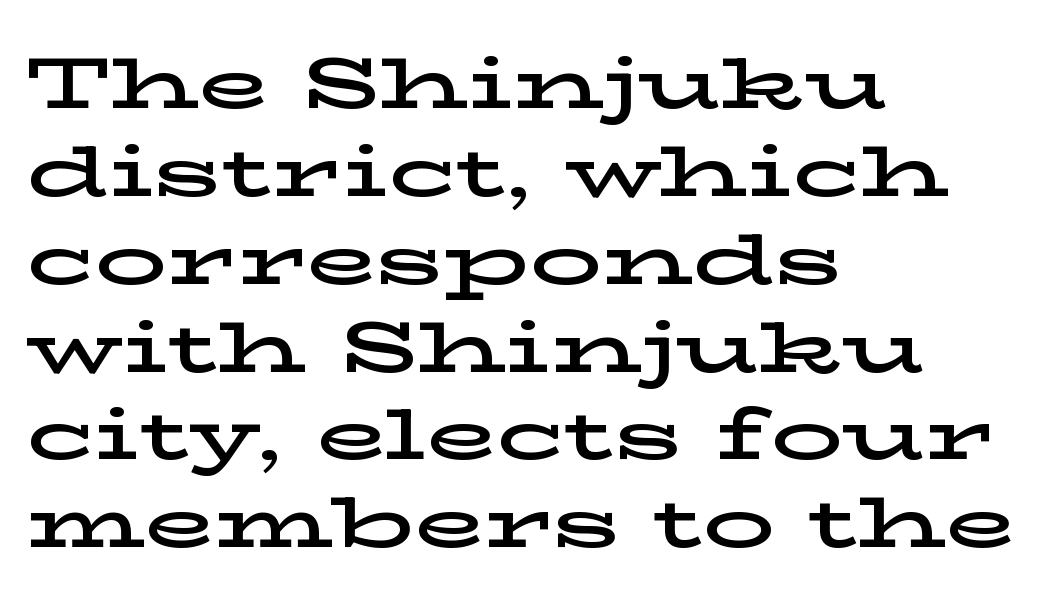
The image shows 72 px wide serif type, upright; set left-aligned, line spacing 1.22x, normal letter spacing, not underlined; low stroke contrast and a medium x-height.
